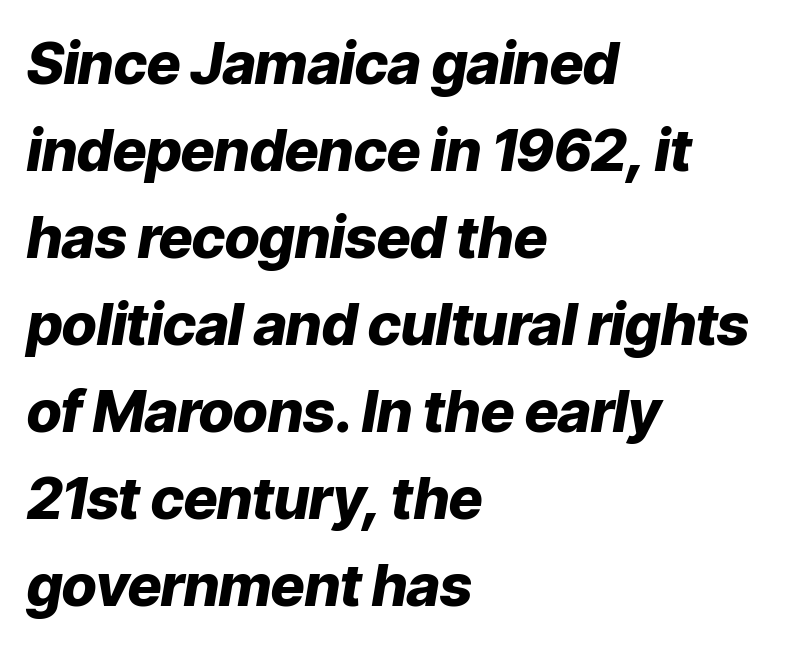
Characters follow at the spacing the type designer built in. Quick note: italic. Summary of weight: heavy, a full bold. Bare-footed words on every line.
